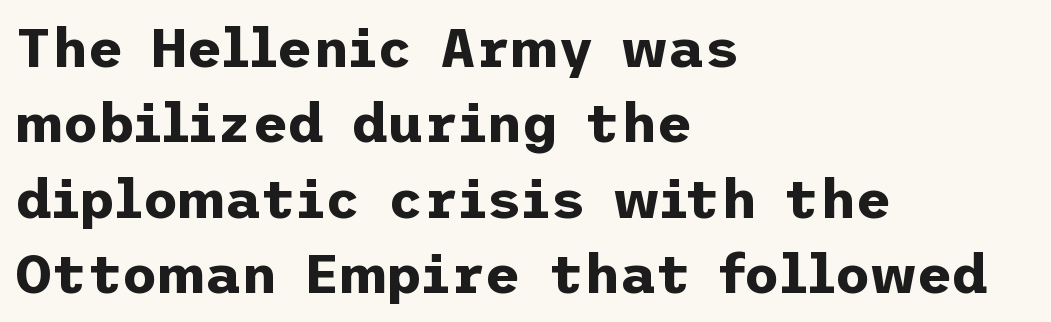
The image shows 55 px bold sans-serif type, upright; set left-aligned, normal line spacing (1.37x), normal letter spacing, not underlined; low stroke contrast and a medium x-height.
